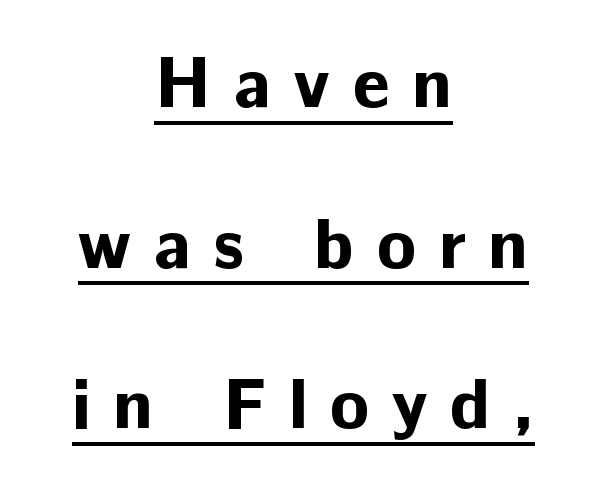
{"serif": "no", "italic": "no", "bold": "yes", "weight": "bold", "width": "normal", "stroke_contrast": "low", "x_height": "medium", "monospaced": "no", "underline": "yes", "align": "center", "line_spacing": "loose", "line_spacing_ratio": 2.23, "letter_spacing": "wide", "letter_spacing_em": 0.31, "glyph_px": 72}
